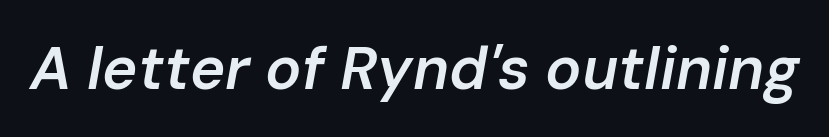
Q: Is the text bold? A: Semi-bold.
Q: Is the text italic (slanted)? A: Yes, it leans right by about 10 degrees.
Q: Is the text underlined? A: No.
Q: Is the spacing between letters normal or unusually wide? A: Normal.
Q: Width (condensed, normal, or wide)? A: Normal.
Q: Stroke contrast? A: Low.
Q: x-height? A: Medium.
Q: Monospaced? A: No.
